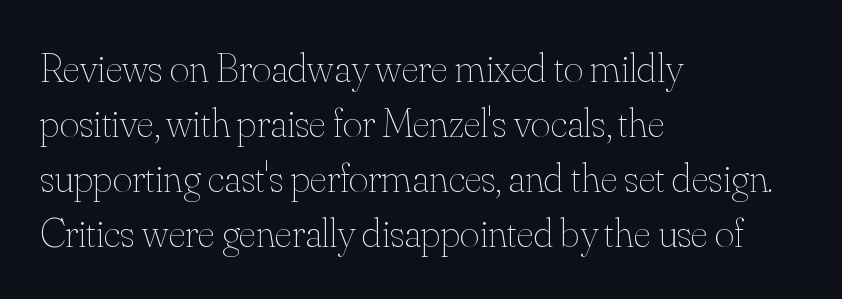
Q: Is the text bold? A: No.
Q: Is the text italic (slanted)? A: No, it is upright.
Q: Is the text underlined? A: No.
Q: How is the paragraph aligned? A: Left-aligned.
Q: Is the spacing between letters normal or unusually wide? A: Normal.
Q: Is the spacing between lines tight, normal or loose? A: Normal.
Q: Width (condensed, normal, or wide)? A: Normal.
Q: Stroke contrast? A: Medium.
Q: x-height? A: Small.
Q: Monospaced? A: No.
